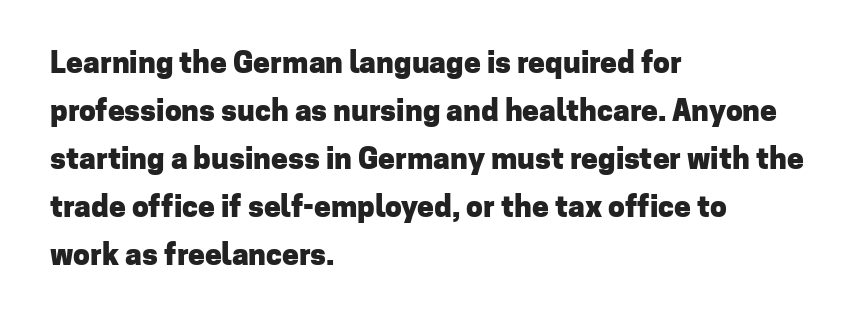
Q: Is the text bold? A: Yes.
Q: Is the text italic (slanted)? A: No, it is upright.
Q: Is the typeface a serif or a sans-serif typeface? A: Sans-serif.
Q: Is the text underlined? A: No.
Q: How is the paragraph aligned? A: Left-aligned.
Q: Is the spacing between letters normal or unusually wide? A: Normal.
Q: Is the spacing between lines tight, normal or loose? A: Normal.
Q: Width (condensed, normal, or wide)? A: Normal.
Q: Stroke contrast? A: Low.
Q: x-height? A: Medium.
Q: Monospaced? A: No.
